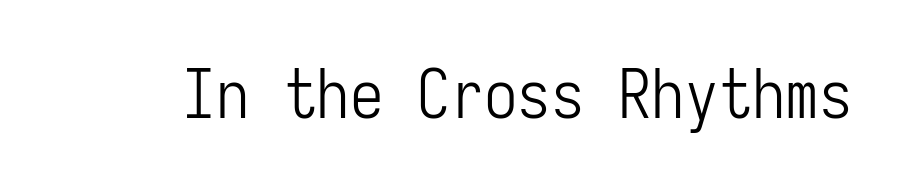
Q: Is the text bold? A: No.
Q: Is the text italic (slanted)? A: No, it is upright.
Q: Is the typeface a serif or a sans-serif typeface? A: Sans-serif.
Q: Is the text underlined? A: No.
Q: Is the spacing between letters normal or unusually wide? A: Normal.
Q: Width (condensed, normal, or wide)? A: Condensed.
Q: Stroke contrast? A: Low.
Q: x-height? A: Medium.
Q: Monospaced? A: Yes.
